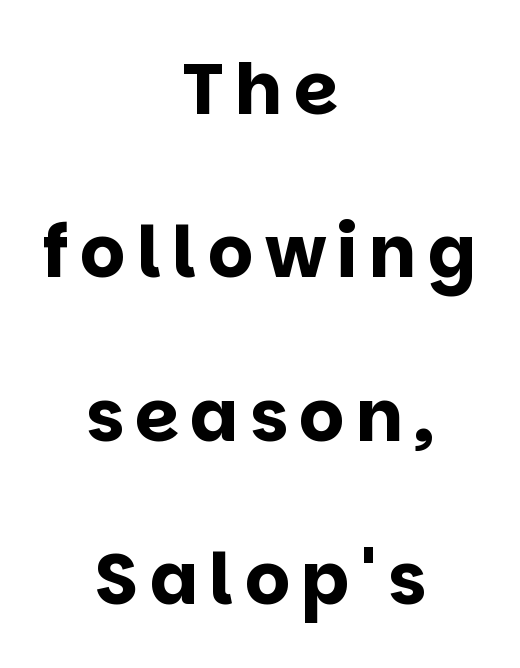
Q: Is the text bold? A: Yes.
Q: Is the text italic (slanted)? A: No, it is upright.
Q: Is the typeface a serif or a sans-serif typeface? A: Sans-serif.
Q: Is the text underlined? A: No.
Q: How is the paragraph aligned? A: Centered.
Q: Is the spacing between lines tight, normal or loose? A: Loose.
Q: Width (condensed, normal, or wide)? A: Normal.
Q: Stroke contrast? A: Low.
Q: x-height? A: Large.
Q: Monospaced? A: No.
